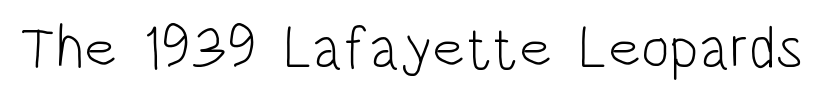
The image shows 60 px light, condensed sans-serif type, upright; set normal letter spacing, not underlined; low stroke contrast and a large x-height.
